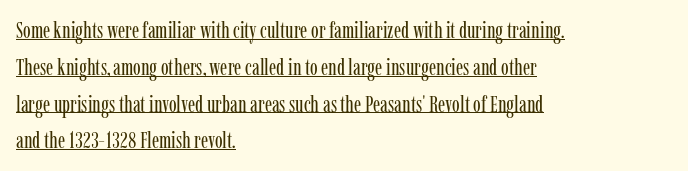
{"italic": "no", "bold": "no", "underline": "yes", "align": "left", "line_spacing": "normal", "line_spacing_ratio": 1.6, "letter_spacing": "normal", "letter_spacing_em": 0.0, "glyph_px": 23}
